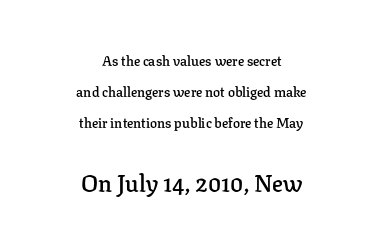
The image shows 24 px text type, upright; set centered, loose line spacing (2.23x), normal letter spacing, not underlined; the second (bottom) block is 1.71x larger.
